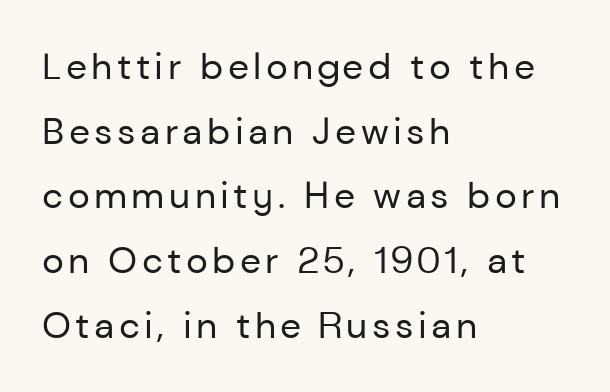
The glyphs are unaccompanied by any horizontal stroke below them. Note the varied advance widths — an 'i' is clearly narrower than an 'm'. Ascenders rise straight up at ninety degrees. The letters carry no serifs — their stems end cleanly without finishing strokes. Does the copy run flush right? No — it runs flush left.
